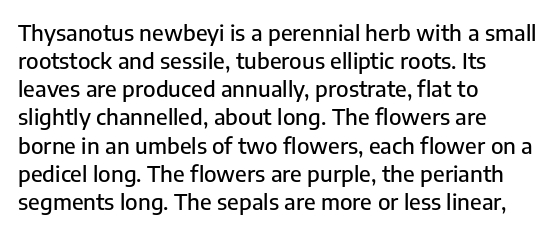
The image shows 22 px text type, upright; set left-aligned, normal line spacing (1.28x), normal letter spacing, not underlined.
